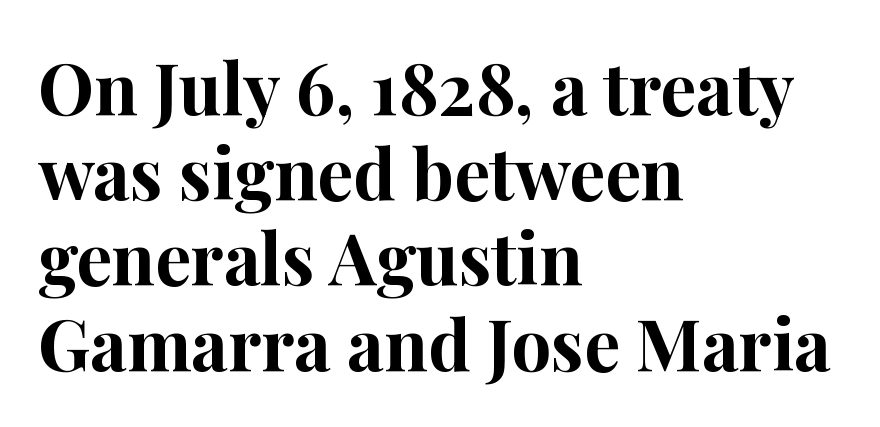
Q: Is the text bold? A: Yes.
Q: Is the text italic (slanted)? A: No, it is upright.
Q: Is the typeface a serif or a sans-serif typeface? A: Serif.
Q: Is the text underlined? A: No.
Q: How is the paragraph aligned? A: Left-aligned.
Q: Is the spacing between letters normal or unusually wide? A: Normal.
Q: Width (condensed, normal, or wide)? A: Normal.
Q: Stroke contrast? A: High.
Q: x-height? A: Medium.
Q: Monospaced? A: No.
